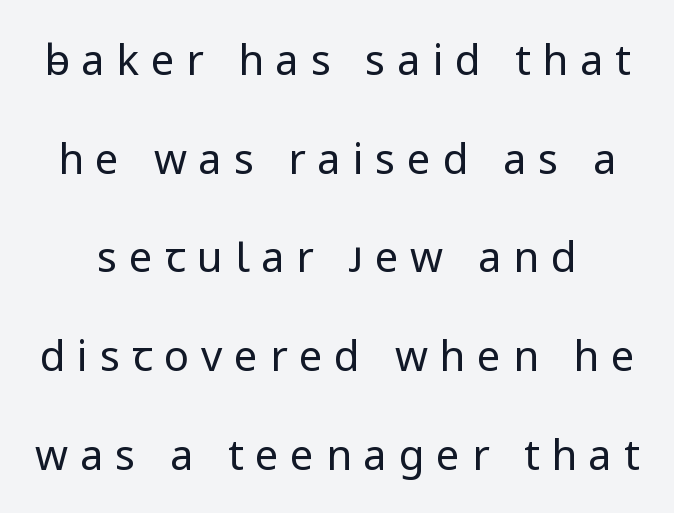
The image shows 42 px regular-weight sans-serif type, upright; set loose line spacing (2.35x), unusually wide letter spacing (+0.28 em), not underlined; low stroke contrast and a medium x-height.
